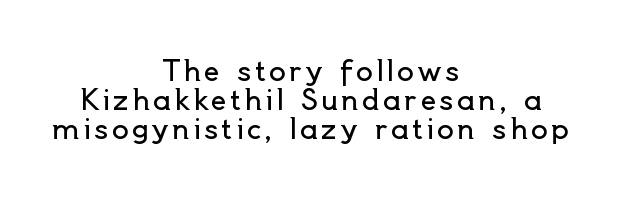
The image shows 28 px regular-weight sans-serif type, upright; set centered, tight line spacing (1.04x), not underlined; a small x-height.
